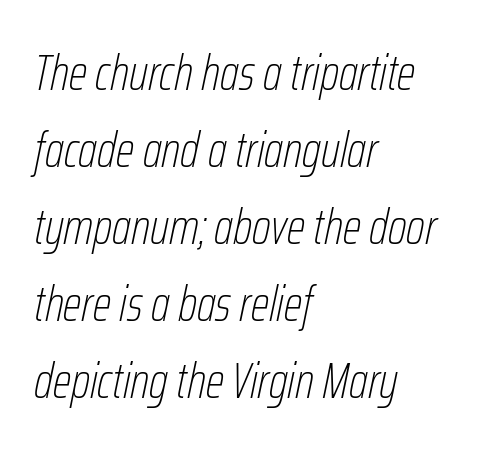
Q: Is the text bold? A: No.
Q: Is the text italic (slanted)? A: Yes, it leans right by about 12 degrees.
Q: Is the text underlined? A: No.
Q: How is the paragraph aligned? A: Left-aligned.
Q: Is the spacing between letters normal or unusually wide? A: Normal.
Q: Is the spacing between lines tight, normal or loose? A: Normal.
Q: Width (condensed, normal, or wide)? A: Condensed.
Q: Stroke contrast? A: Low.
Q: x-height? A: Medium.
Q: Monospaced? A: No.
